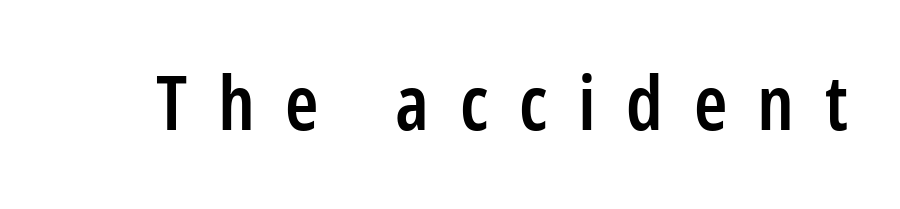
{"serif": "no", "italic": "no", "bold": "semi", "weight": "semibold", "width": "condensed", "stroke_contrast": "low", "x_height": "medium", "monospaced": "no", "underline": "no", "letter_spacing": "wide", "letter_spacing_em": 0.4, "glyph_px": 76}
